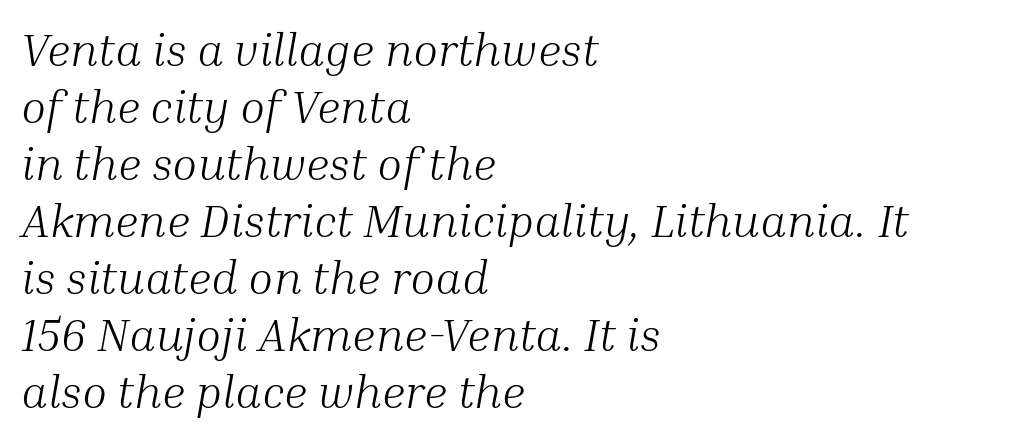
The image shows 46 px light serif type, italic (leaning right); set left-aligned, line spacing 1.24x, normal letter spacing, not underlined; medium stroke contrast and a medium x-height.
